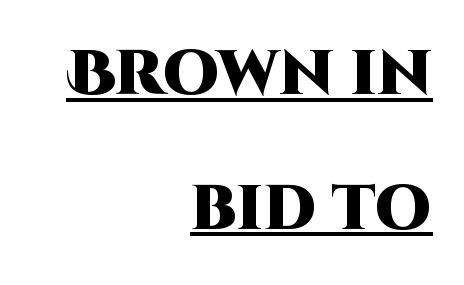
A roman cut, with each character standing at attention. Somebody hit Ctrl+U on this one — the words are underlined. The paragraph has a hard right edge and a soft left edge. Is the letter spacing exaggerated? No — it looks like the ordinary default. The characters look thick and weighty, a clear bold. Classification — sans serif.
